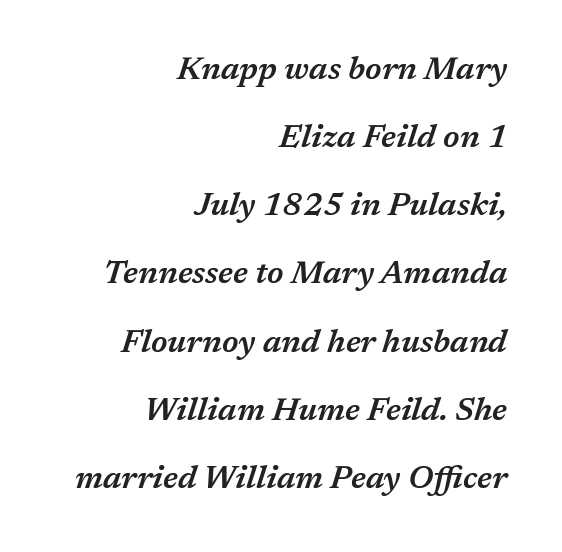
Q: Is the text bold? A: Semi-bold.
Q: Is the text italic (slanted)? A: Yes, it leans right by about 17 degrees.
Q: Is the text underlined? A: No.
Q: How is the paragraph aligned? A: Right-aligned.
Q: Is the spacing between letters normal or unusually wide? A: Normal.
Q: Is the spacing between lines tight, normal or loose? A: Loose.
Q: Width (condensed, normal, or wide)? A: Normal.
Q: Stroke contrast? A: Medium.
Q: x-height? A: Medium.
Q: Monospaced? A: No.
